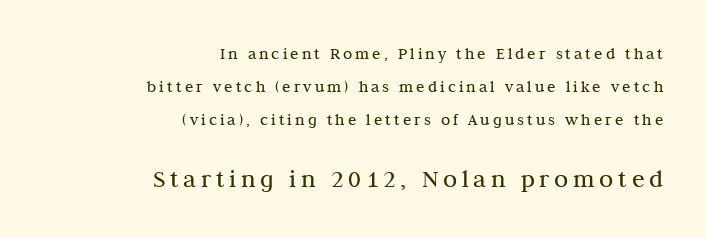
On a weight scale, this lands at 450 or below. If you squint, the bottom block still reads clearly — it's the larger of the two. Quick note: not italic, upright. Descender tails drop into unmarked territory. Reading down the block, your eye finds every line finishing at a fixed right position.
